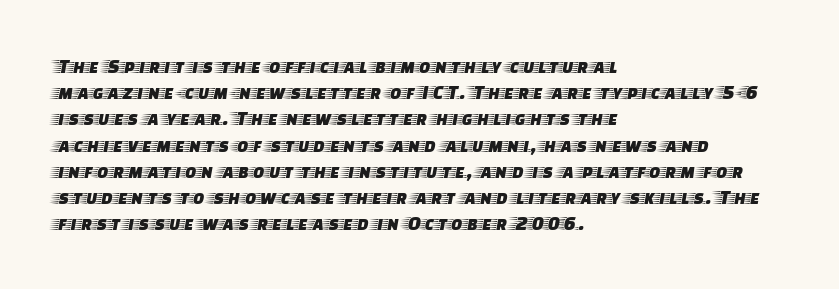
{"underline": "no", "align": "left", "line_spacing": "normal", "line_spacing_ratio": 1.25, "letter_spacing": "normal", "letter_spacing_em": 0.0, "glyph_px": 21}
